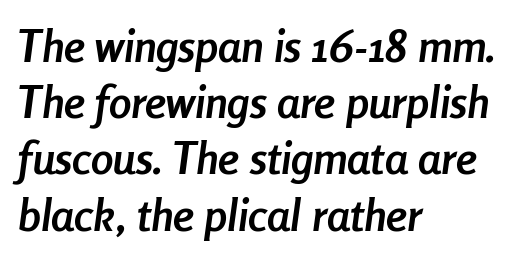
Q: Is the text bold? A: Yes.
Q: Is the text italic (slanted)? A: Yes, it leans right by about 8 degrees.
Q: Is the text underlined? A: No.
Q: How is the paragraph aligned? A: Left-aligned.
Q: Is the spacing between letters normal or unusually wide? A: Normal.
Q: Is the spacing between lines tight, normal or loose? A: Normal.
Q: Width (condensed, normal, or wide)? A: Condensed.
Q: Stroke contrast? A: Low.
Q: x-height? A: Medium.
Q: Monospaced? A: No.
